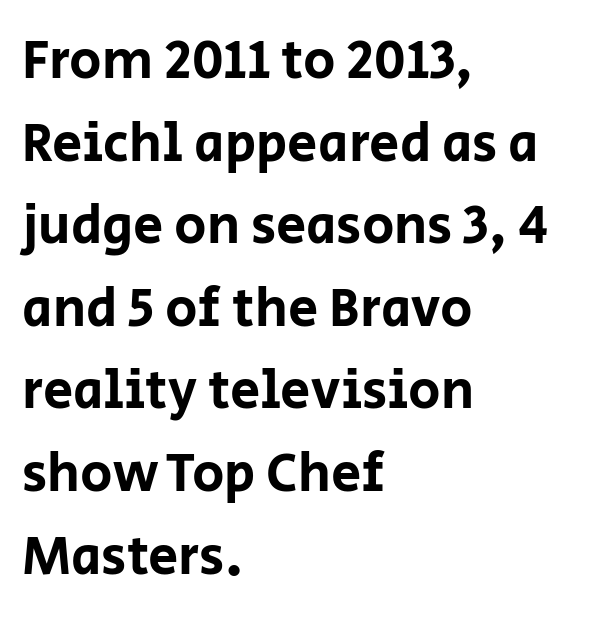
Q: Is the text italic (slanted)? A: No, it is upright.
Q: Is the typeface a serif or a sans-serif typeface? A: Sans-serif.
Q: Is the text underlined? A: No.
Q: How is the paragraph aligned? A: Left-aligned.
Q: Is the spacing between letters normal or unusually wide? A: Normal.
Q: Is the spacing between lines tight, normal or loose? A: Normal.
Q: Width (condensed, normal, or wide)? A: Normal.
Q: Stroke contrast? A: Low.
Q: x-height? A: Large.
Q: Monospaced? A: No.
